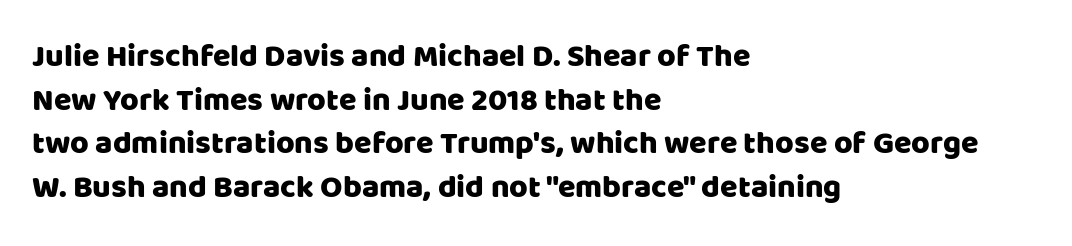
Q: Is the text italic (slanted)? A: No, it is upright.
Q: Is the typeface a serif or a sans-serif typeface? A: Sans-serif.
Q: Is the text underlined? A: No.
Q: How is the paragraph aligned? A: Left-aligned.
Q: Is the spacing between letters normal or unusually wide? A: Normal.
Q: Is the spacing between lines tight, normal or loose? A: Normal.
Q: Width (condensed, normal, or wide)? A: Normal.
Q: Stroke contrast? A: Low.
Q: x-height? A: Large.
Q: Monospaced? A: No.
